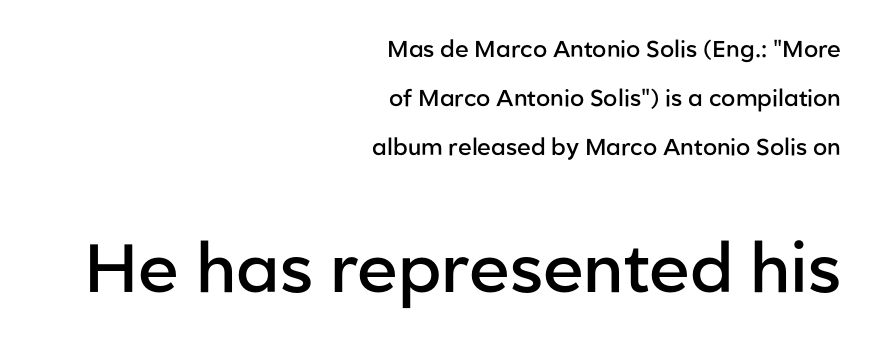
{"serif": "no", "italic": "no", "bold": "semi", "weight": "semibold", "width": "normal", "stroke_contrast": "low", "x_height": "medium", "monospaced": "no", "underline": "no", "align": "right", "line_spacing": "loose", "line_spacing_ratio": 2.12, "letter_spacing": "normal", "letter_spacing_em": 0.0, "larger_block": "second", "size_ratio": 2.96, "glyph_px": 68}
